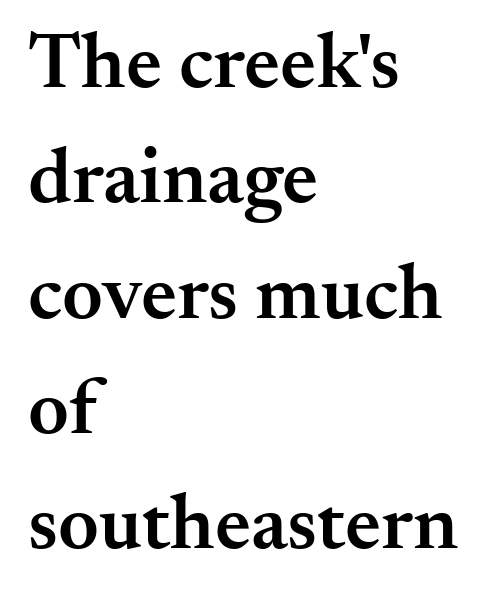
Q: Is the text bold? A: Semi-bold.
Q: Is the text italic (slanted)? A: No, it is upright.
Q: Is the typeface a serif or a sans-serif typeface? A: Serif.
Q: Is the text underlined? A: No.
Q: How is the paragraph aligned? A: Left-aligned.
Q: Is the spacing between letters normal or unusually wide? A: Normal.
Q: Is the spacing between lines tight, normal or loose? A: Normal.
Q: Width (condensed, normal, or wide)? A: Normal.
Q: Stroke contrast? A: Medium.
Q: x-height? A: Small.
Q: Monospaced? A: No.
